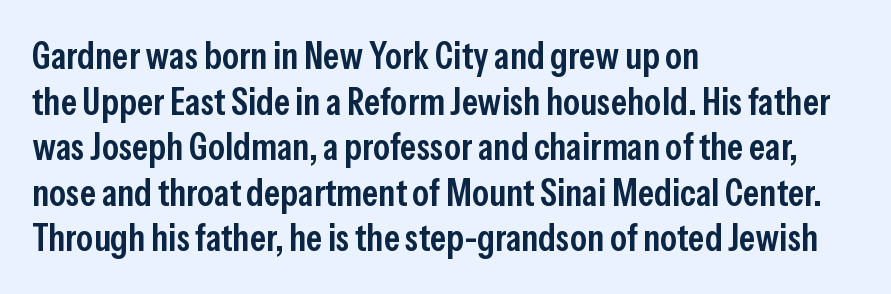
To sum up the face: it is a sans, with no serifs. Here the glyphs are tracked normally, forming tight word shapes. The space directly below the letters is spotless. If you drew a line through each stem, it would be perfectly vertical. Here the designer chose a conventional face with non-uniform glyph widths. The paragraph has a hard left edge and a soft right edge.
